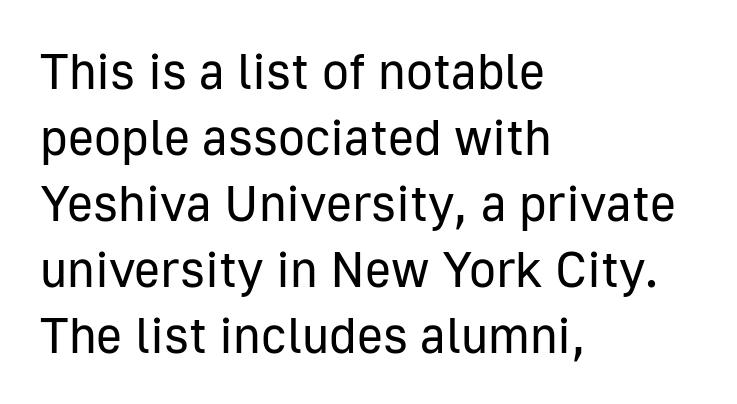
The image shows 50 px regular-weight sans-serif type, upright; set left-aligned, normal line spacing (1.32x), normal letter spacing, not underlined; low stroke contrast and a medium x-height.
